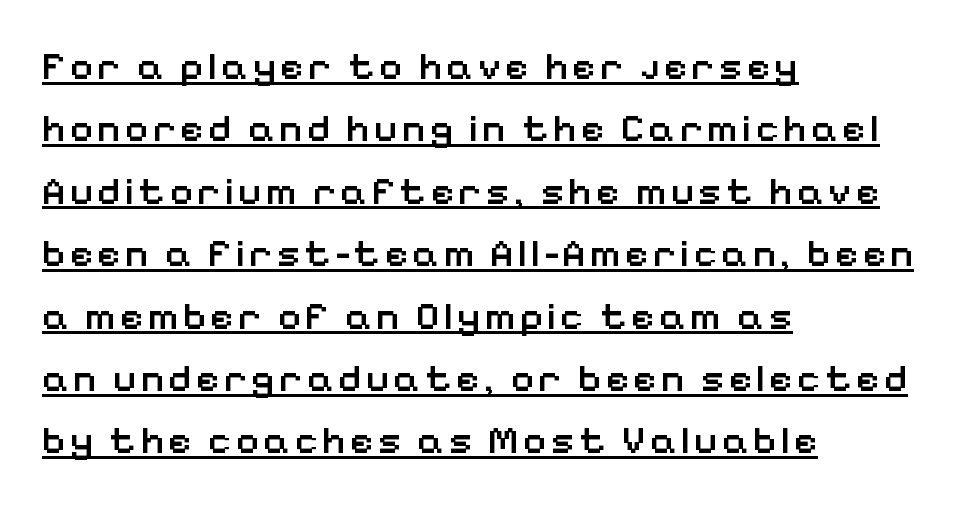
{"serif": "no", "italic": "no", "bold": "semi", "weight": "semibold", "width": "normal", "stroke_contrast": "low", "x_height": "medium", "monospaced": "no", "underline": "yes", "align": "left", "line_spacing": "normal", "line_spacing_ratio": 1.56, "glyph_px": 40}
